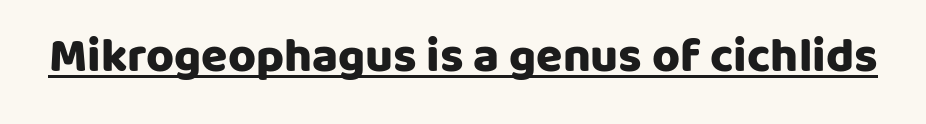
There is no visible air inserted between adjacent glyphs. In terms of letterform style, serifs are entirely absent. The face used here is proportionally spaced, like ordinary book or web type. Beneath each row of characters lies a ruled line.
